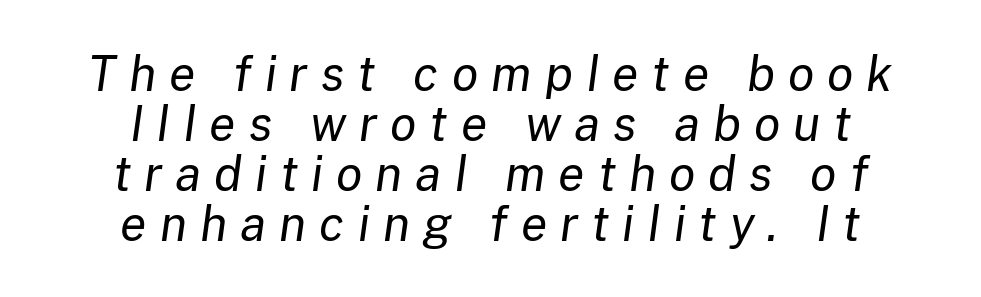
{"italic": "yes", "lean": "right", "slant_degrees": 8, "bold": "no", "weight": "regular", "width": "normal", "stroke_contrast": "low", "x_height": "medium", "monospaced": "no", "underline": "no", "align": "center", "line_spacing": "tight", "line_spacing_ratio": 1.04, "letter_spacing": "wide", "letter_spacing_em": 0.27, "glyph_px": 48}
